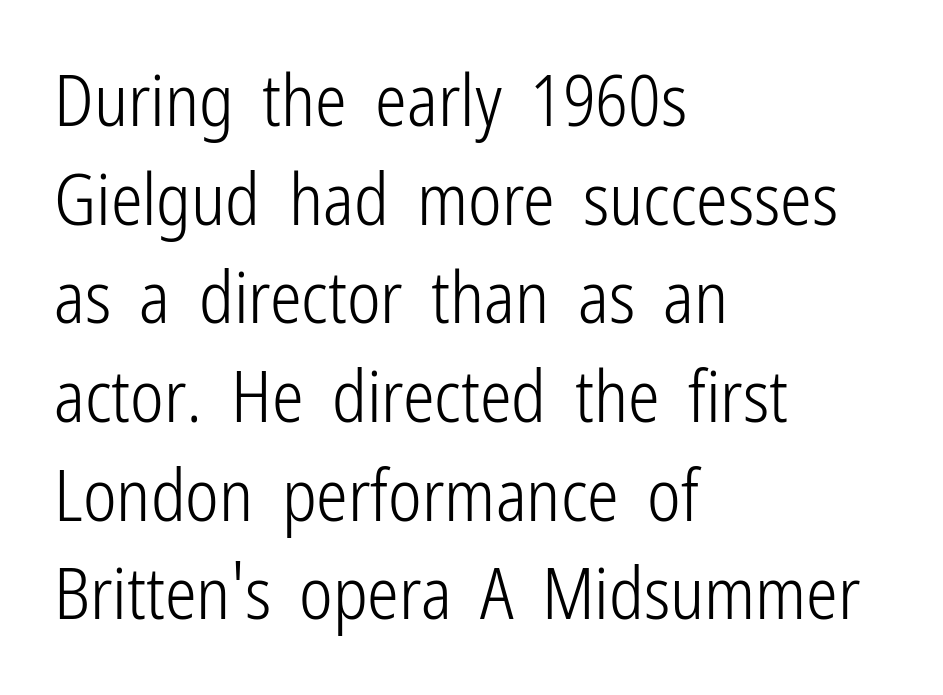
The image shows 71 px light, condensed sans-serif type, upright; set left-aligned, normal line spacing (1.39x), normal letter spacing, not underlined; low stroke contrast and a medium x-height.
